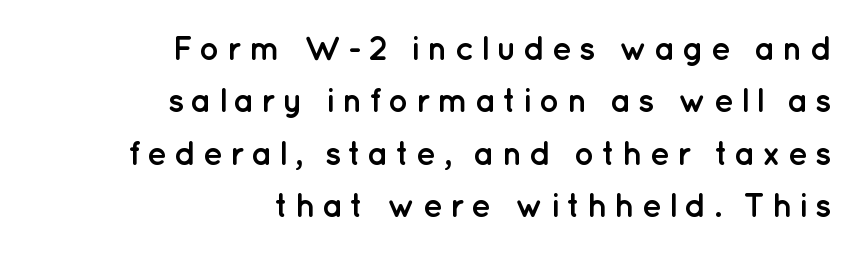
When letters stand straight like this, we call the style roman or upright. These lines stack with their right ends in a neat column. Anything drawn beneath the words? Only blank space. Each letter keeps its own natural width here, so spacing adapts to shape. Emphasis by weight is at full strength: bold.
